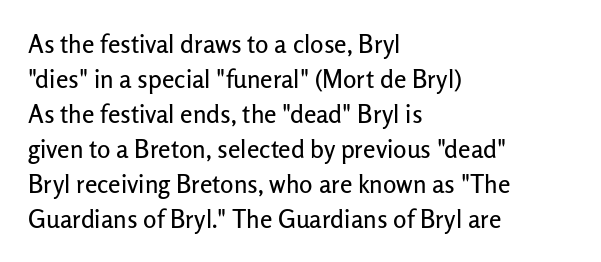
The rendering uses a moderate line-height, typical for paragraphs. A typesetter would call this zero additional tracking. Teacher's note: observe the even left margin — that is flush-left alignment. The string is rendered with underlining switched off. Posture: straight, roman, zero tilt.
